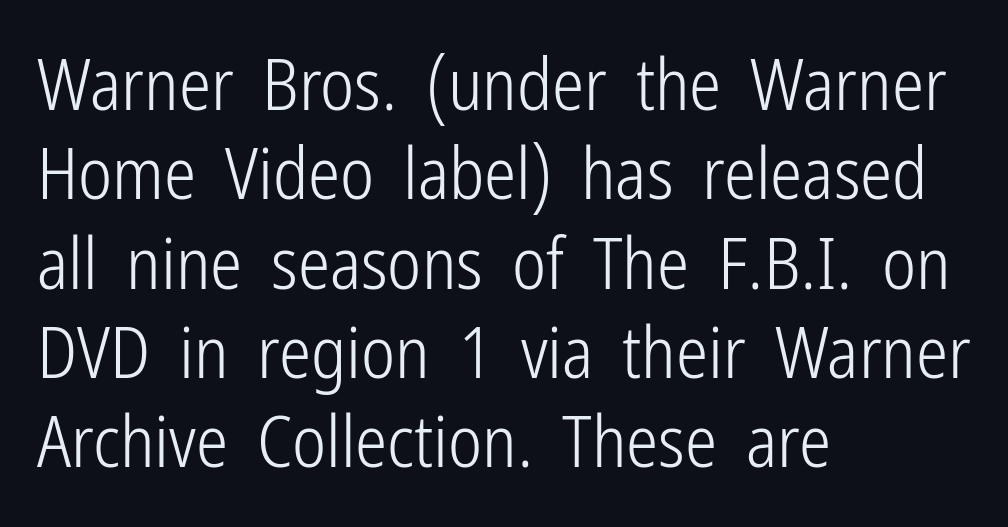
Q: Is the text bold? A: No.
Q: Is the text italic (slanted)? A: No, it is upright.
Q: Is the typeface a serif or a sans-serif typeface? A: Sans-serif.
Q: Is the text underlined? A: No.
Q: How is the paragraph aligned? A: Left-aligned.
Q: Is the spacing between letters normal or unusually wide? A: Normal.
Q: Width (condensed, normal, or wide)? A: Condensed.
Q: Stroke contrast? A: Low.
Q: x-height? A: Medium.
Q: Monospaced? A: No.
